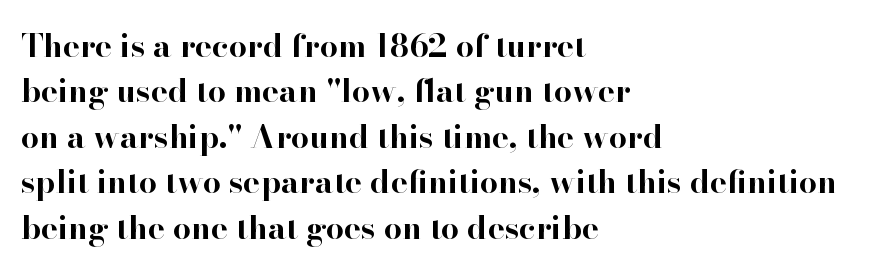
Q: Is the text bold? A: Yes.
Q: Is the text italic (slanted)? A: No, it is upright.
Q: Is the typeface a serif or a sans-serif typeface? A: Serif.
Q: Is the text underlined? A: No.
Q: How is the paragraph aligned? A: Left-aligned.
Q: Is the spacing between letters normal or unusually wide? A: Normal.
Q: Is the spacing between lines tight, normal or loose? A: Normal.
Q: Width (condensed, normal, or wide)? A: Normal.
Q: Stroke contrast? A: High.
Q: x-height? A: Small.
Q: Monospaced? A: No.
